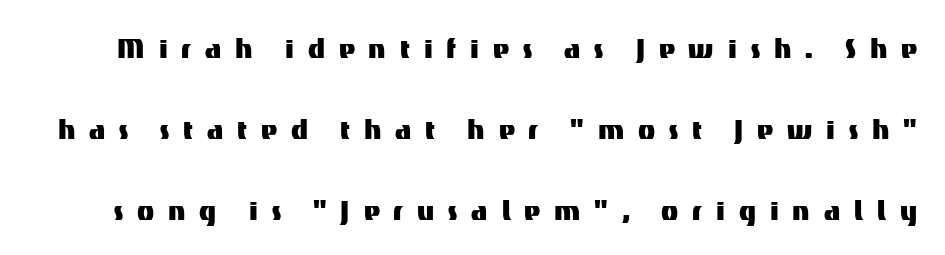
{"serif": "no", "italic": "no", "width": "normal", "stroke_contrast": "medium", "x_height": "medium", "monospaced": "no", "underline": "no", "line_spacing": "loose", "line_spacing_ratio": 2.31, "letter_spacing": "wide", "letter_spacing_em": 0.4, "glyph_px": 35}
